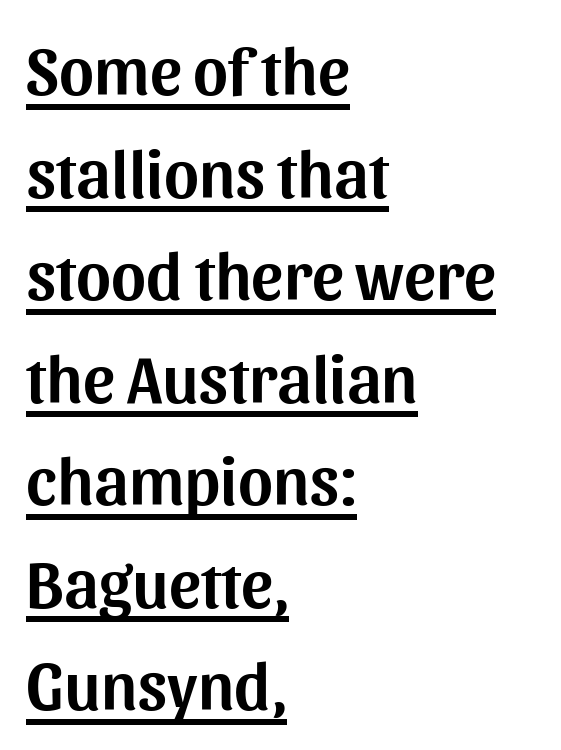
{"serif": "no", "italic": "no", "width": "normal", "stroke_contrast": "medium", "x_height": "medium", "monospaced": "no", "underline": "yes", "align": "left", "line_spacing": "normal", "line_spacing_ratio": 1.53, "letter_spacing": "normal", "letter_spacing_em": 0.0, "glyph_px": 67}
